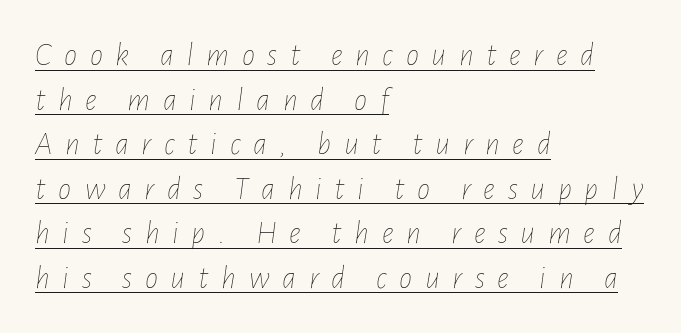
The image shows 33 px thin, condensed type, italic (leaning right); set left-aligned, normal line spacing (1.35x), unusually wide letter spacing (+0.38 em), underlined; low stroke contrast and a medium x-height.
